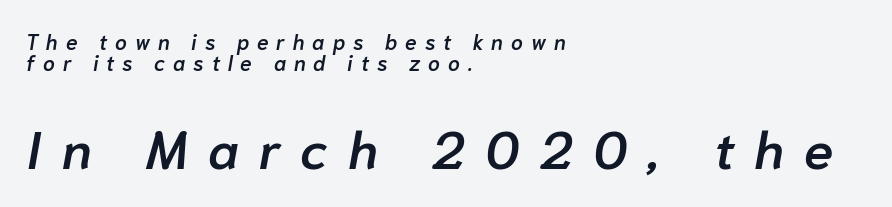
Q: Is the text bold? A: Semi-bold.
Q: Is the text italic (slanted)? A: Yes, it leans right by about 10 degrees.
Q: Is the text underlined? A: No.
Q: How is the paragraph aligned? A: Left-aligned.
Q: Is the spacing between letters normal or unusually wide? A: Unusually wide.
Q: Is the spacing between lines tight, normal or loose? A: Tight.
Q: Which block of text is set in a larger size, the first (top) or the second (bottom)? A: The second (bottom) one.
Q: Width (condensed, normal, or wide)? A: Normal.
Q: Stroke contrast? A: Low.
Q: x-height? A: Medium.
Q: Monospaced? A: No.
